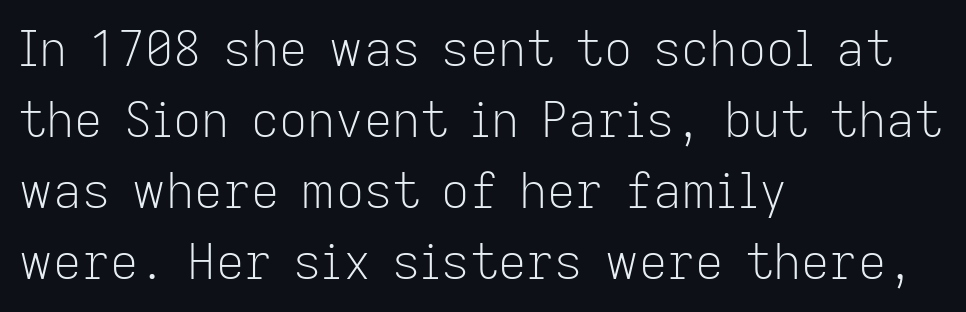
The image shows 49 px light sans-serif type, upright; set left-aligned, normal line spacing (1.45x), normal letter spacing, not underlined; low stroke contrast and a medium x-height.
